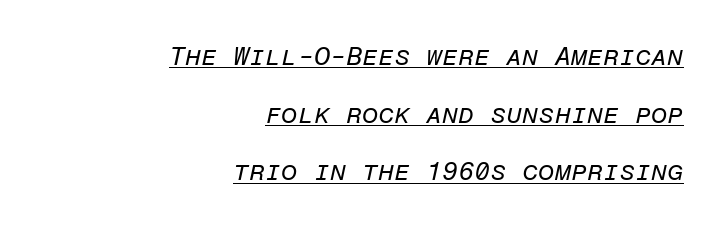
Q: Is the text bold? A: No.
Q: Is the text italic (slanted)? A: Yes, it leans right by about 12 degrees.
Q: Is the text underlined? A: Yes.
Q: How is the paragraph aligned? A: Right-aligned.
Q: Is the spacing between letters normal or unusually wide? A: Normal.
Q: Is the spacing between lines tight, normal or loose? A: Loose.
